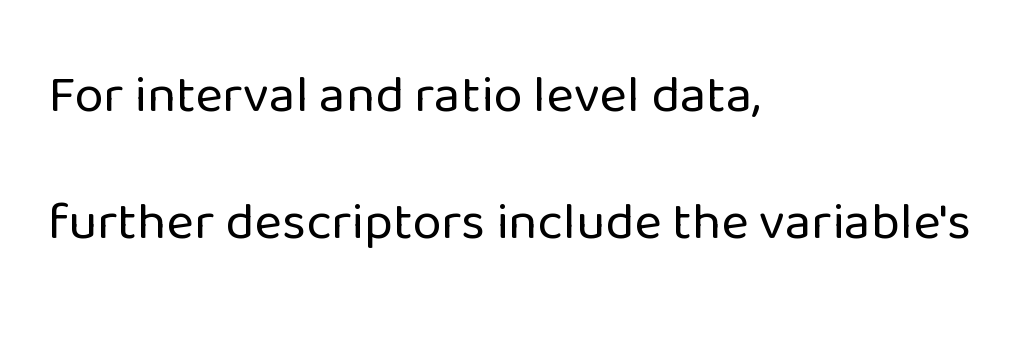
Q: Is the text bold? A: No.
Q: Is the text italic (slanted)? A: No, it is upright.
Q: Is the typeface a serif or a sans-serif typeface? A: Sans-serif.
Q: Is the text underlined? A: No.
Q: How is the paragraph aligned? A: Left-aligned.
Q: Is the spacing between letters normal or unusually wide? A: Normal.
Q: Is the spacing between lines tight, normal or loose? A: Loose.
Q: Width (condensed, normal, or wide)? A: Normal.
Q: Stroke contrast? A: Low.
Q: x-height? A: Medium.
Q: Monospaced? A: No.
